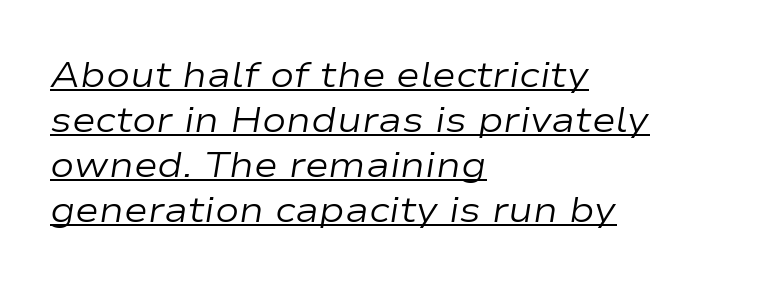
Q: Is the text bold? A: No.
Q: Is the text italic (slanted)? A: Yes, it leans right by about 9 degrees.
Q: Is the text underlined? A: Yes.
Q: How is the paragraph aligned? A: Left-aligned.
Q: Is the spacing between letters normal or unusually wide? A: Normal.
Q: Is the spacing between lines tight, normal or loose? A: Normal.
Q: Width (condensed, normal, or wide)? A: Wide.
Q: Stroke contrast? A: Low.
Q: x-height? A: Medium.
Q: Monospaced? A: No.
